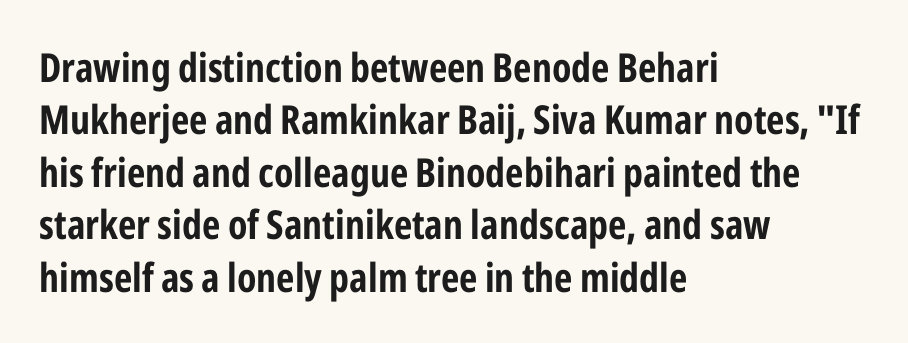
Q: Is the text bold? A: Yes.
Q: Is the text italic (slanted)? A: No, it is upright.
Q: Is the typeface a serif or a sans-serif typeface? A: Sans-serif.
Q: Is the text underlined? A: No.
Q: How is the paragraph aligned? A: Left-aligned.
Q: Is the spacing between letters normal or unusually wide? A: Normal.
Q: Is the spacing between lines tight, normal or loose? A: Normal.
Q: Width (condensed, normal, or wide)? A: Condensed.
Q: Stroke contrast? A: Low.
Q: x-height? A: Medium.
Q: Monospaced? A: No.
